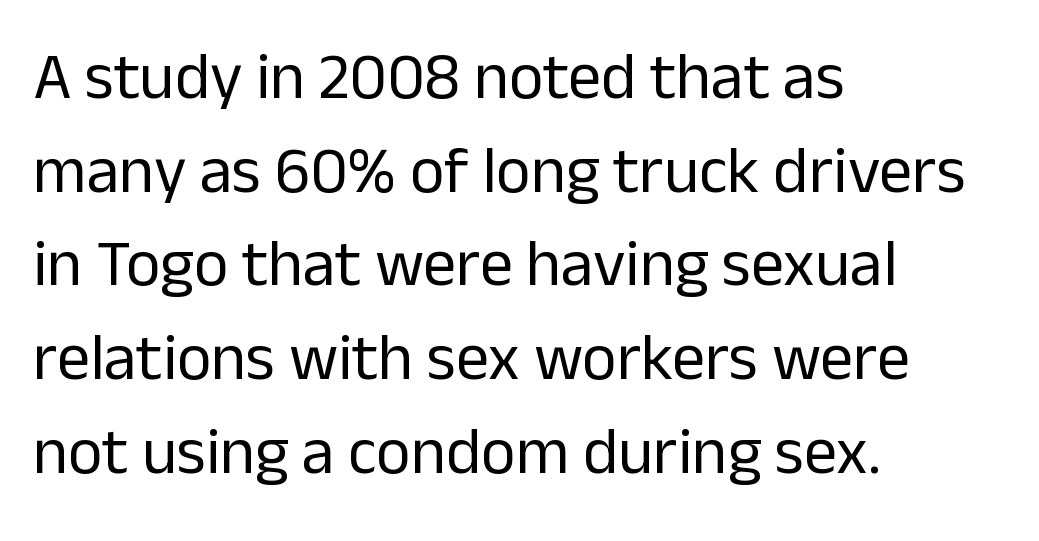
{"serif": "no", "italic": "no", "bold": "no", "weight": "regular", "width": "normal", "stroke_contrast": "low", "x_height": "medium", "monospaced": "no", "underline": "no", "align": "left", "line_spacing": "normal", "line_spacing_ratio": 1.42, "letter_spacing": "normal", "letter_spacing_em": 0.0, "glyph_px": 66}
